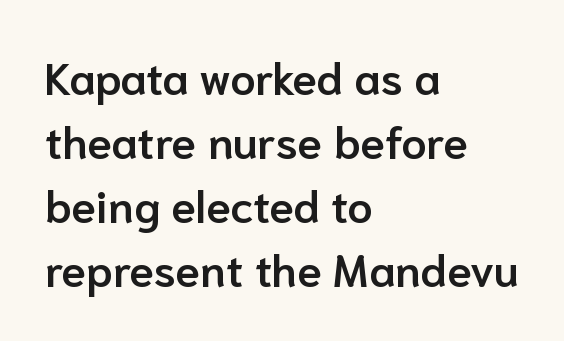
Q: Is the text bold? A: Semi-bold.
Q: Is the text italic (slanted)? A: No, it is upright.
Q: Is the typeface a serif or a sans-serif typeface? A: Sans-serif.
Q: Is the text underlined? A: No.
Q: How is the paragraph aligned? A: Left-aligned.
Q: Is the spacing between letters normal or unusually wide? A: Normal.
Q: Is the spacing between lines tight, normal or loose? A: Normal.
Q: Width (condensed, normal, or wide)? A: Normal.
Q: Stroke contrast? A: Low.
Q: x-height? A: Medium.
Q: Monospaced? A: No.
